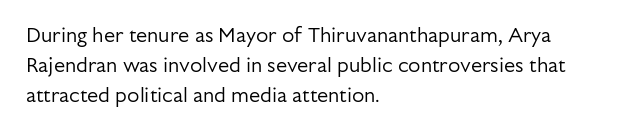
{"italic": "no", "bold": "no", "underline": "no", "align": "left", "line_spacing": "normal", "line_spacing_ratio": 1.51, "letter_spacing": "normal", "letter_spacing_em": 0.0, "glyph_px": 20}
